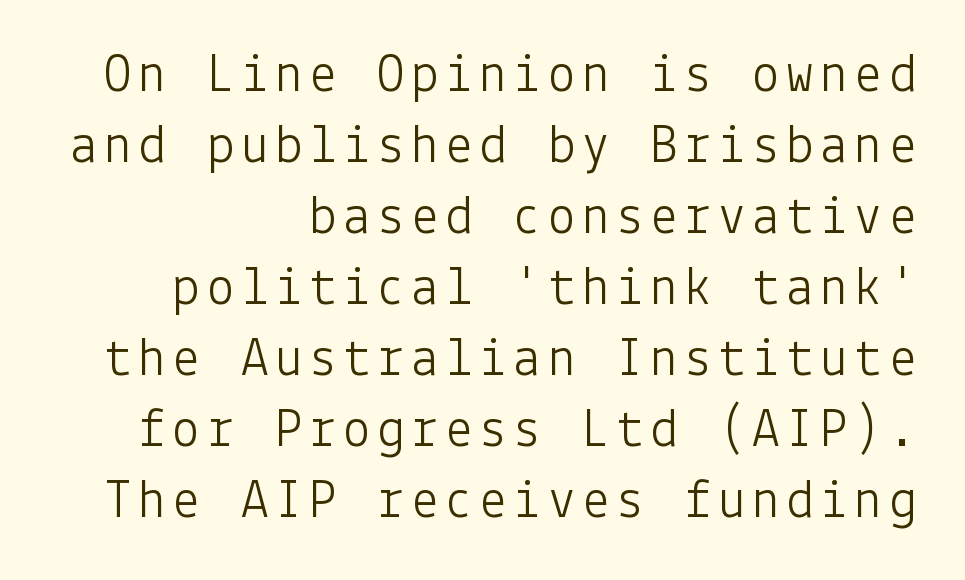
The block of text has a typical density, with ordinary space between rows. Weight: in the light-to-regular range. Right-aligned paragraph, ragged on the left. Unmarked baselines from the first word to the last.
